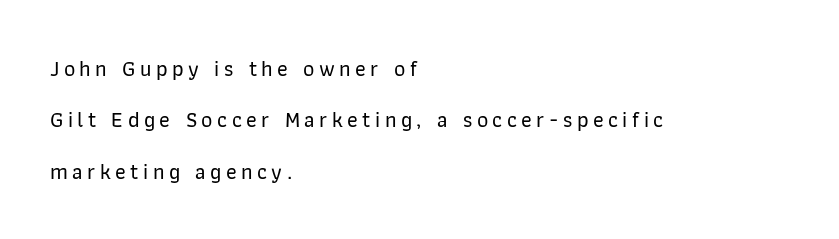
Q: Is the text italic (slanted)? A: No, it is upright.
Q: Is the text underlined? A: No.
Q: How is the paragraph aligned? A: Left-aligned.
Q: Is the spacing between letters normal or unusually wide? A: Unusually wide.
Q: Is the spacing between lines tight, normal or loose? A: Loose.
